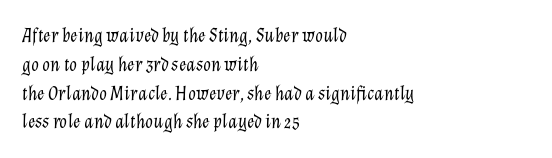
Q: Is the text bold? A: No.
Q: Is the text italic (slanted)? A: Yes, it leans right by about 12 degrees.
Q: Is the text underlined? A: No.
Q: How is the paragraph aligned? A: Left-aligned.
Q: Is the spacing between letters normal or unusually wide? A: Normal.
Q: Is the spacing between lines tight, normal or loose? A: Normal.
